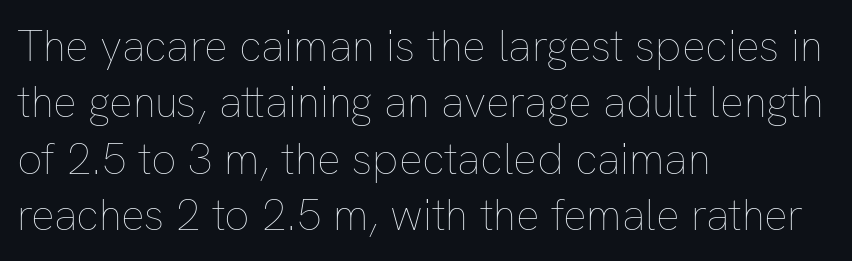
The image shows 44 px thin type, upright; set left-aligned, normal line spacing (1.28x), normal letter spacing, not underlined; low stroke contrast and a medium x-height.
